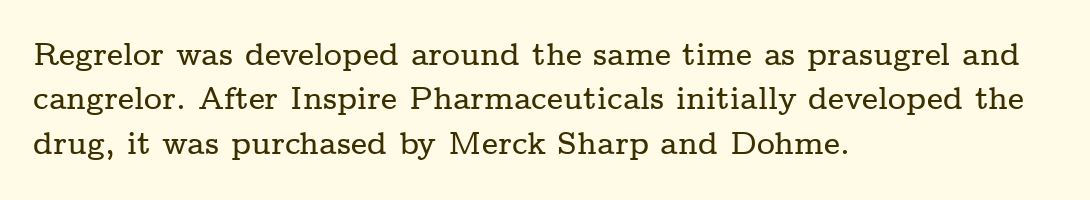
Q: Is the text italic (slanted)? A: No, it is upright.
Q: Is the typeface a serif or a sans-serif typeface? A: Serif.
Q: Is the text underlined? A: No.
Q: How is the paragraph aligned? A: Left-aligned.
Q: Is the spacing between letters normal or unusually wide? A: Normal.
Q: Is the spacing between lines tight, normal or loose? A: Normal.
Q: Width (condensed, normal, or wide)? A: Wide.
Q: Stroke contrast? A: Low.
Q: x-height? A: Medium.
Q: Monospaced? A: No.
